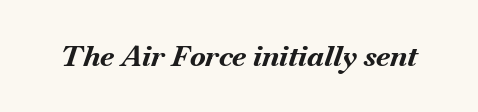
The image shows 29 px bold type, italic (leaning right); set normal letter spacing, not underlined; medium stroke contrast and a small x-height.
